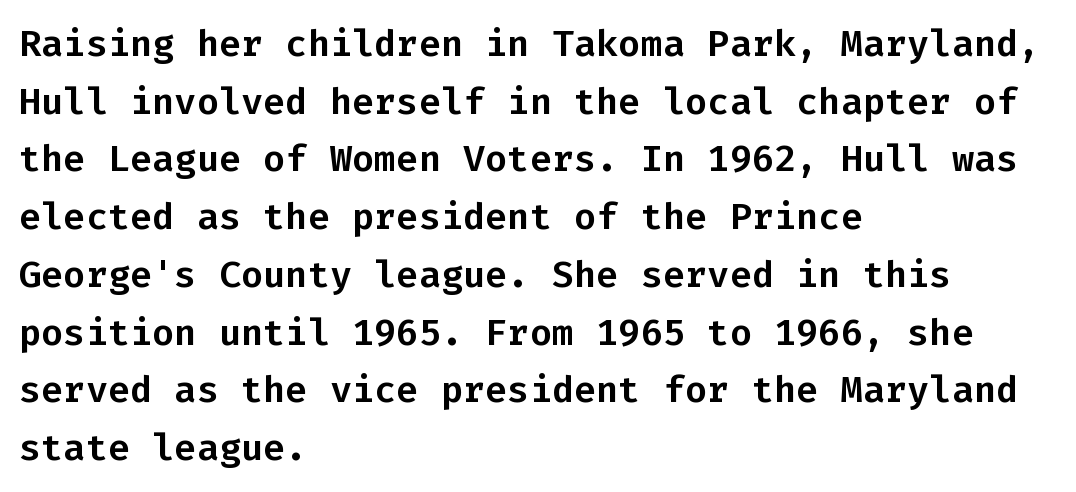
{"serif": "no", "italic": "no", "width": "normal", "stroke_contrast": "low", "x_height": "medium", "monospaced": "yes", "underline": "no", "align": "left", "line_spacing": "normal", "line_spacing_ratio": 1.56, "letter_spacing": "normal", "letter_spacing_em": 0.0, "glyph_px": 37}
